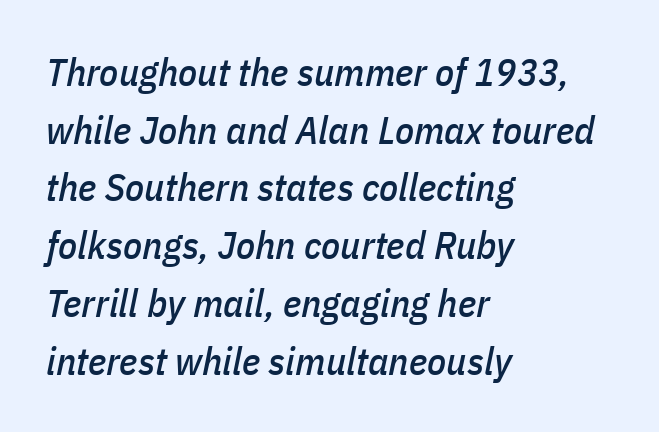
{"italic": "yes", "lean": "right", "slant_degrees": 11, "width": "condensed", "stroke_contrast": "low", "x_height": "medium", "monospaced": "no", "underline": "no", "align": "left", "line_spacing": "normal", "line_spacing_ratio": 1.48, "letter_spacing": "normal", "letter_spacing_em": 0.0, "glyph_px": 39}
